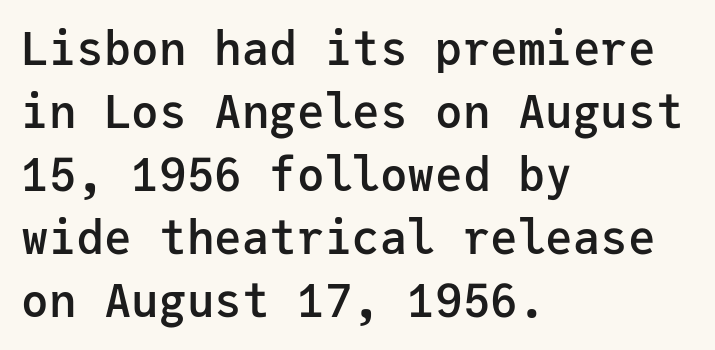
{"serif": "no", "italic": "no", "bold": "semi", "weight": "semibold", "width": "normal", "stroke_contrast": "low", "x_height": "medium", "monospaced": "yes", "underline": "no", "align": "left", "line_spacing": "normal", "line_spacing_ratio": 1.37, "letter_spacing": "normal", "letter_spacing_em": 0.0, "glyph_px": 46}
